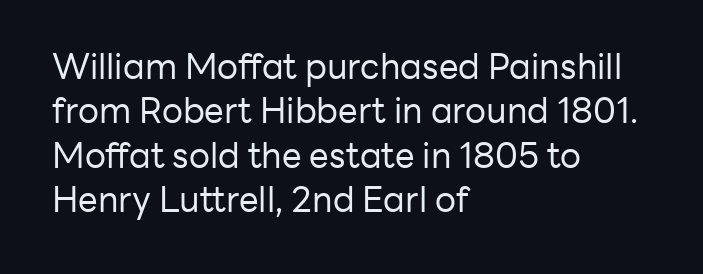
{"serif": "no", "italic": "no", "bold": "no", "weight": "regular", "width": "normal", "stroke_contrast": "low", "x_height": "medium", "monospaced": "no", "underline": "no", "align": "left", "line_spacing": "normal", "line_spacing_ratio": 1.27, "letter_spacing": "normal", "letter_spacing_em": 0.0, "glyph_px": 35}
